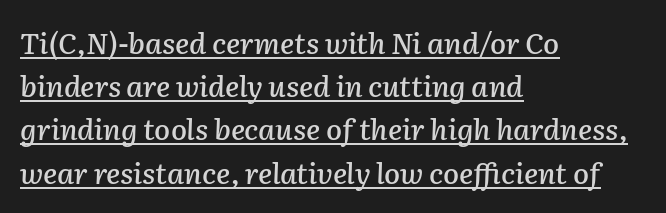
There's an unmistakable incline to the writing here. Spacing verdict: proportional, widths tailored to each character. The compositor pushed each line to the left boundary. Does extra space separate the letters? No, they use regular spacing.
